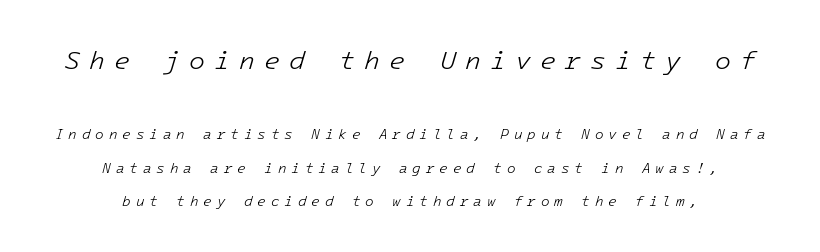
Compared with typical paragraphs, the rows here are farther apart. Only glyphs here, with clear space below each row. A light-to-regular cut is what we see here. Observe the wide spacing: letters keep a clear distance from each other. Horizontally, the lines are justified to the midpoint only.
